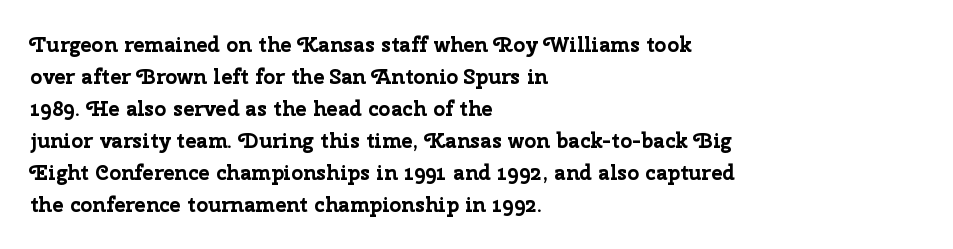
The image shows 21 px bold type, upright; set left-aligned, normal line spacing (1.52x), normal letter spacing, not underlined.
